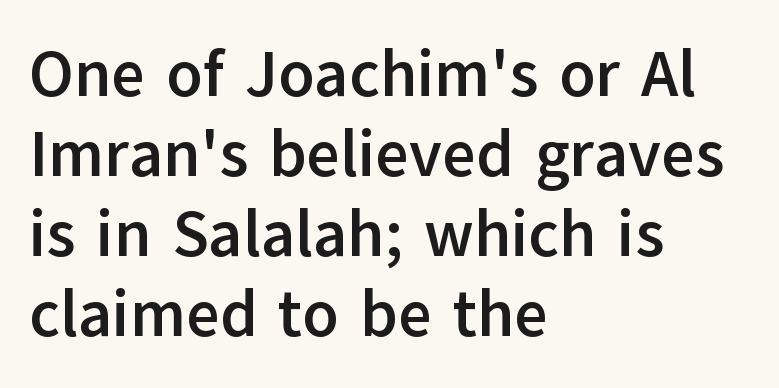
The image shows 65 px semibold sans-serif type, upright; set left-aligned, line spacing 1.23x, normal letter spacing, not underlined; low stroke contrast and a medium x-height.
